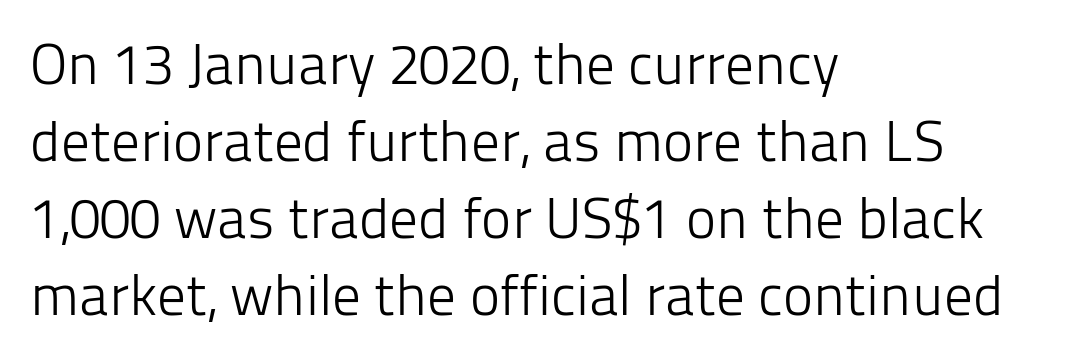
Q: Is the text bold? A: No.
Q: Is the text italic (slanted)? A: No, it is upright.
Q: Is the typeface a serif or a sans-serif typeface? A: Sans-serif.
Q: Is the text underlined? A: No.
Q: How is the paragraph aligned? A: Left-aligned.
Q: Is the spacing between letters normal or unusually wide? A: Normal.
Q: Is the spacing between lines tight, normal or loose? A: Normal.
Q: Width (condensed, normal, or wide)? A: Normal.
Q: Stroke contrast? A: Low.
Q: x-height? A: Medium.
Q: Monospaced? A: No.
